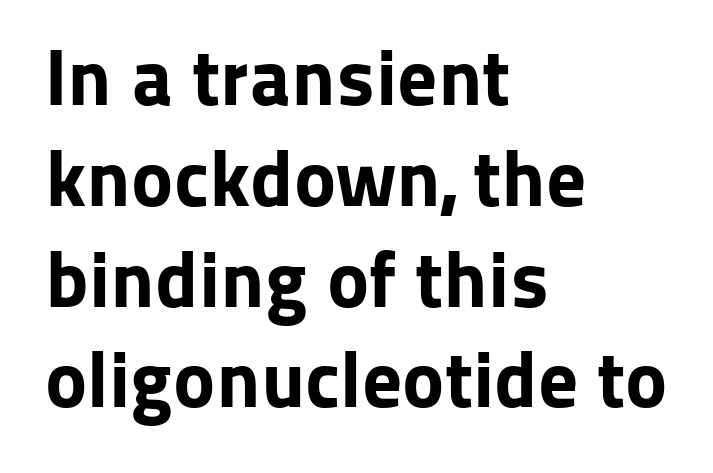
Does extra space separate the letters? No, they use regular spacing. Horizontal alignment here is leftward, the default for most running prose. I'd describe the lettering as bold — thick and assertive. These lines are rendered in a variable-pitch font. The specimen reads as upright at a glance.
